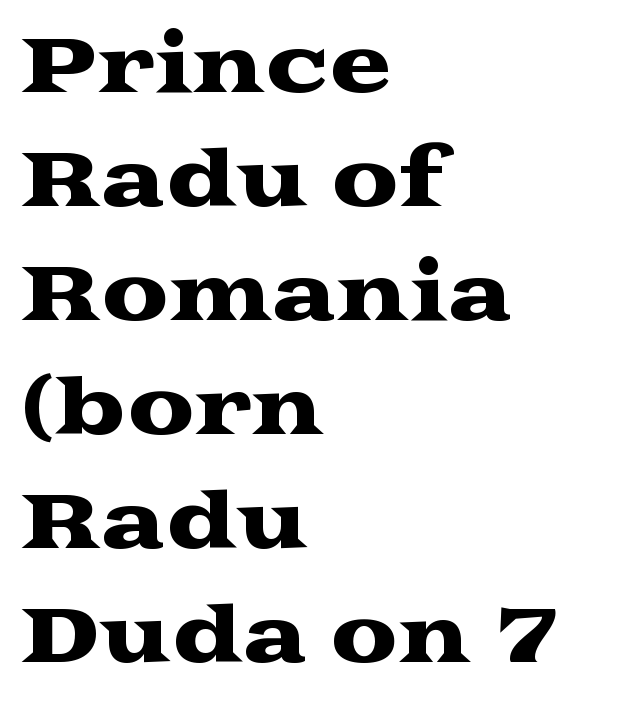
Lines of text with bare space underneath. The leading is moderate, giving the passage an even texture. Default kerning and tracking; the words read as compact shapes. Line beginnings align vertically; line endings do not. Classification — serif. Proportional: the letters do not fall into vertical columns.
